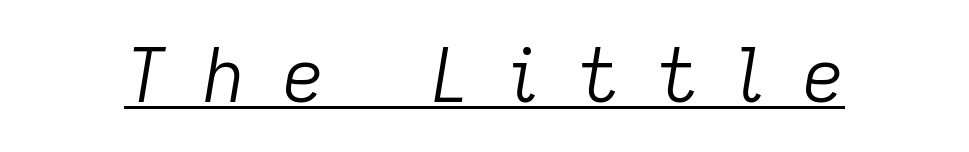
{"italic": "yes", "lean": "right", "slant_degrees": 9, "bold": "no", "weight": "light", "width": "normal", "stroke_contrast": "low", "x_height": "medium", "monospaced": "no", "underline": "yes", "letter_spacing": "wide", "letter_spacing_em": 0.49, "glyph_px": 74}
